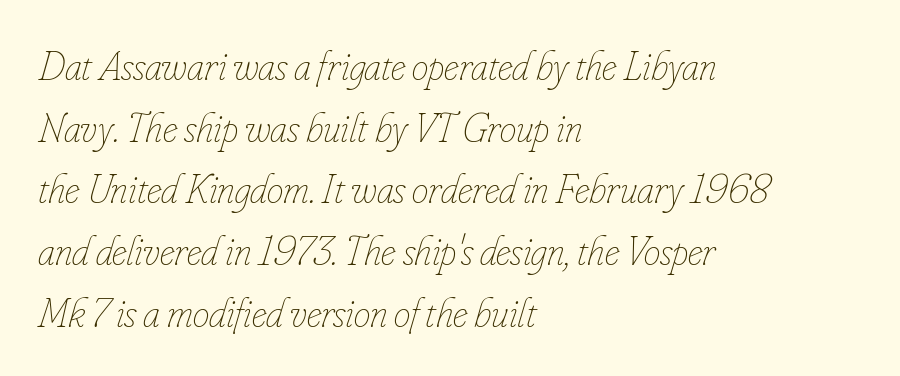
Weight: not bold — regular or lighter. The words here are not underlined. Looks like regular typesetting: each glyph gets only the width it needs. The rag falls on the right side of this text block. The rendering applies a slant to the glyphs.
